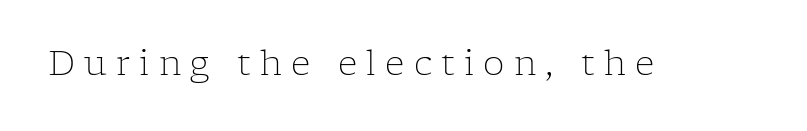
Serif or sans? Serif — the stroke terminals have little feet. Ordinary non-slanted type is in use. Underline: absent. Glyph-to-glyph distance is far greater than everyday printed text.
